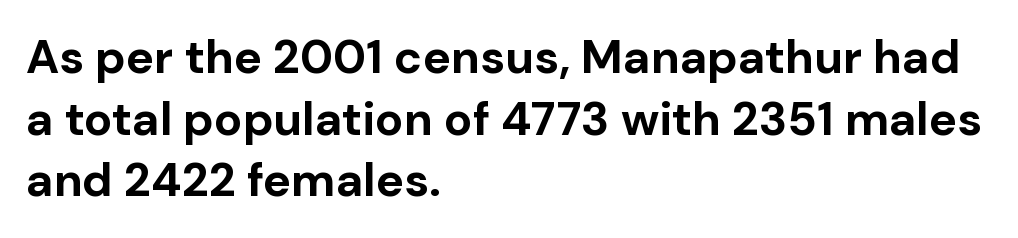
Q: Is the text bold? A: Yes.
Q: Is the text italic (slanted)? A: No, it is upright.
Q: Is the typeface a serif or a sans-serif typeface? A: Sans-serif.
Q: Is the text underlined? A: No.
Q: How is the paragraph aligned? A: Left-aligned.
Q: Is the spacing between letters normal or unusually wide? A: Normal.
Q: Is the spacing between lines tight, normal or loose? A: Normal.
Q: Width (condensed, normal, or wide)? A: Normal.
Q: Stroke contrast? A: Low.
Q: x-height? A: Medium.
Q: Monospaced? A: No.
